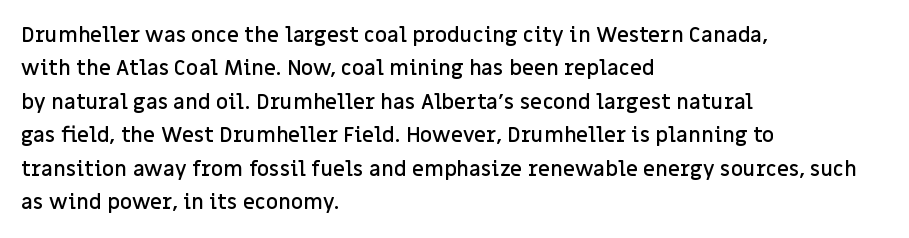
{"italic": "no", "bold": "semi", "underline": "no", "align": "left", "line_spacing": "normal", "line_spacing_ratio": 1.59, "letter_spacing": "normal", "letter_spacing_em": 0.0, "glyph_px": 21}
